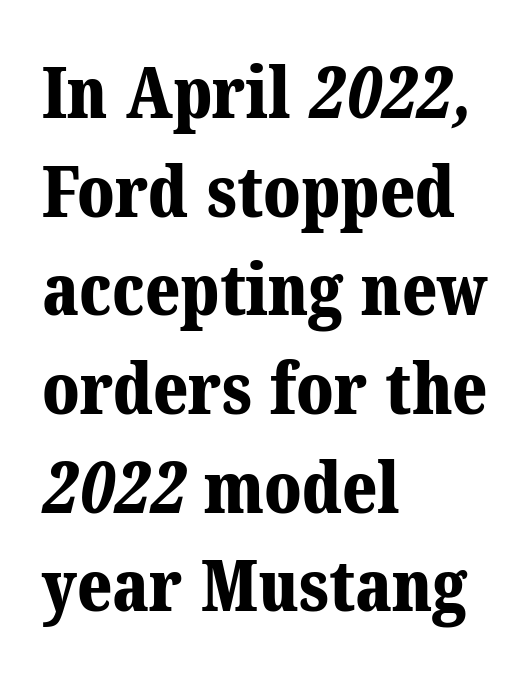
{"serif": "yes", "bold": "yes", "weight": "bold", "width": "normal", "stroke_contrast": "medium", "x_height": "medium", "monospaced": "no", "underline": "no", "align": "left", "line_spacing": "normal", "line_spacing_ratio": 1.39, "letter_spacing": "normal", "letter_spacing_em": 0.0, "glyph_px": 71}
